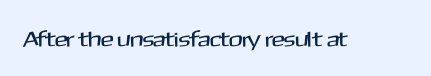
The image shows 22 px text type, upright; set normal letter spacing, not underlined.
